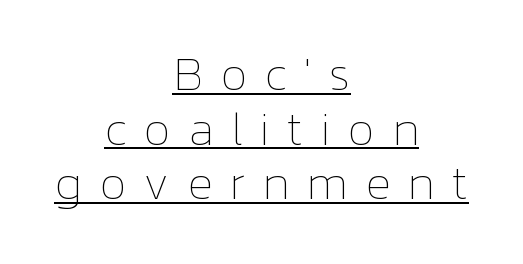
This sample has the flowing, uneven cadence of proportional lettering. Is the letter spacing exaggerated? Yes — the characters are pushed far apart. Ordinary non-slanted type is in use. Heft: none added — not bold. In designer terms, the underline attribute is active on this setting.
